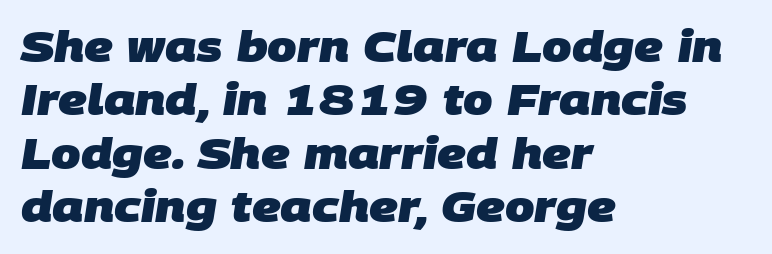
{"serif": "no", "bold": "yes", "weight": "heavy", "width": "normal", "stroke_contrast": "low", "x_height": "large", "monospaced": "no", "underline": "no", "align": "left", "line_spacing": "normal", "line_spacing_ratio": 1.27, "letter_spacing": "normal", "letter_spacing_em": 0.0, "glyph_px": 42}
